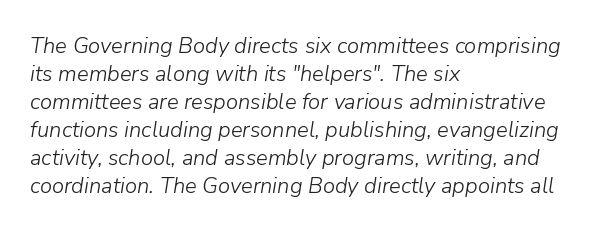
{"italic": "yes", "lean": "right", "slant_degrees": 9, "bold": "no", "underline": "no", "align": "left", "line_spacing": "normal", "line_spacing_ratio": 1.27, "letter_spacing": "normal", "letter_spacing_em": 0.0, "glyph_px": 22}
